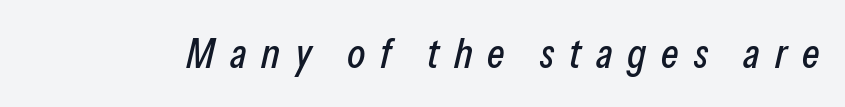
The image shows 42 px condensed type, italic (leaning right); set unusually wide letter spacing (+0.35 em), not underlined; low stroke contrast and a medium x-height.
